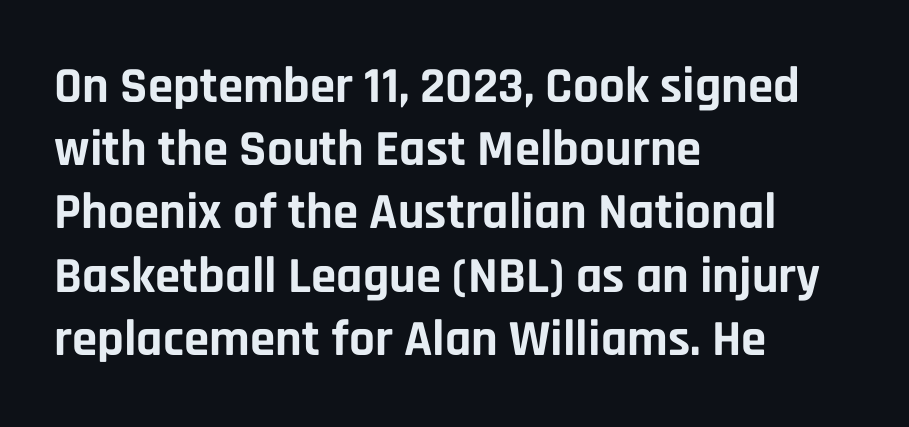
The image shows 51 px bold sans-serif type, upright; set left-aligned, line spacing 1.24x, normal letter spacing, not underlined; low stroke contrast and a large x-height.
